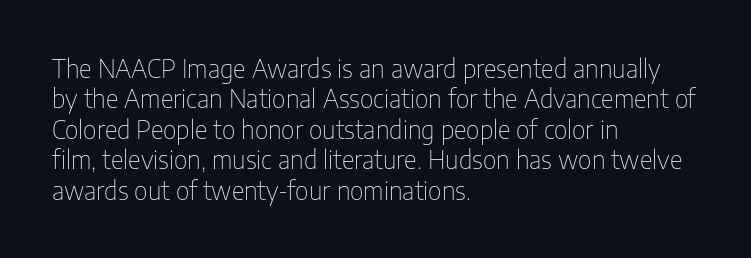
Q: Is the text bold? A: No.
Q: Is the text italic (slanted)? A: No, it is upright.
Q: Is the text underlined? A: No.
Q: How is the paragraph aligned? A: Left-aligned.
Q: Is the spacing between letters normal or unusually wide? A: Normal.
